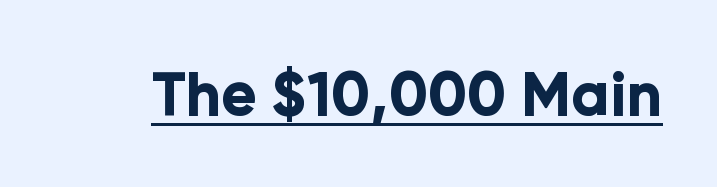
The image shows 60 px bold sans-serif type, upright; set normal letter spacing, underlined; low stroke contrast and a medium x-height.
